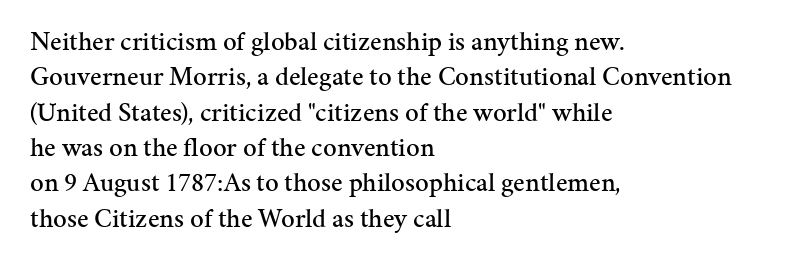
Q: Is the text italic (slanted)? A: No, it is upright.
Q: Is the text underlined? A: No.
Q: How is the paragraph aligned? A: Left-aligned.
Q: Is the spacing between letters normal or unusually wide? A: Normal.
Q: Is the spacing between lines tight, normal or loose? A: Normal.
